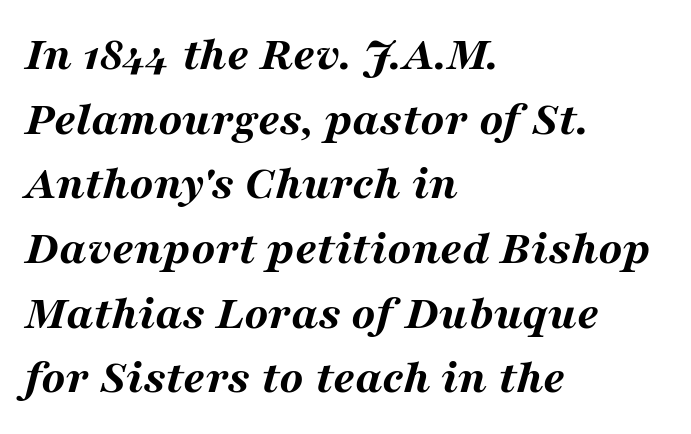
Unmarked baselines from the first word to the last. One glance says typical: line gaps are just what's usual. Nobody touched the tracking dial on this one. The passage is arranged the way most books set body copy — flush left. These lines are rendered in a variable-pitch font.
